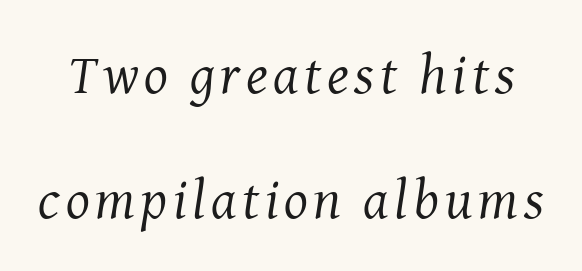
The image shows 56 px regular-weight serif type, italic (leaning right); set loose line spacing (2.24x), not underlined; medium stroke contrast and a medium x-height.
